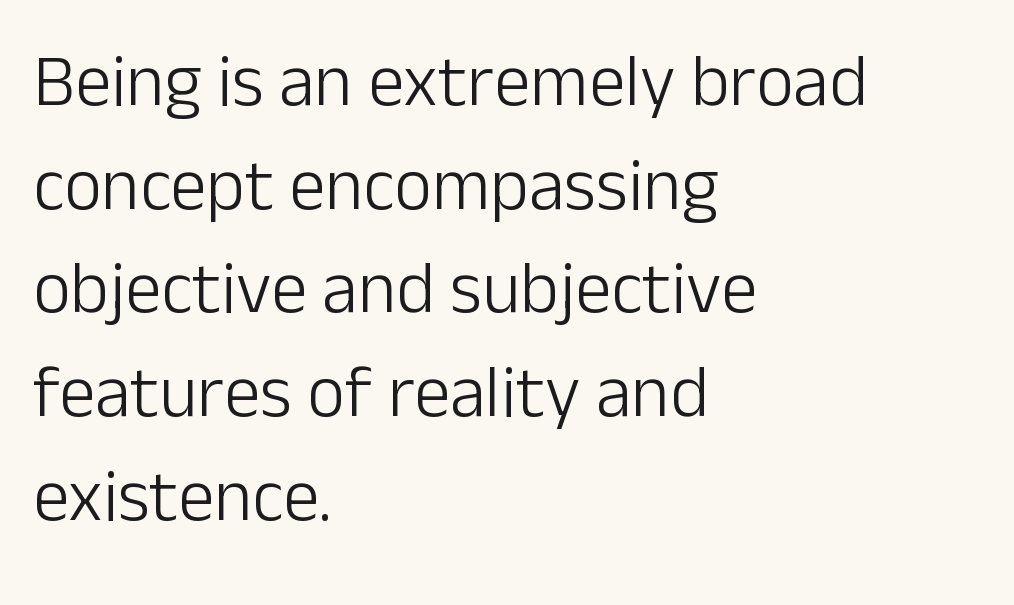
{"serif": "no", "italic": "no", "bold": "no", "weight": "light", "width": "normal", "stroke_contrast": "low", "x_height": "medium", "monospaced": "no", "underline": "no", "align": "left", "line_spacing": "normal", "line_spacing_ratio": 1.42, "letter_spacing": "normal", "letter_spacing_em": 0.0, "glyph_px": 73}
